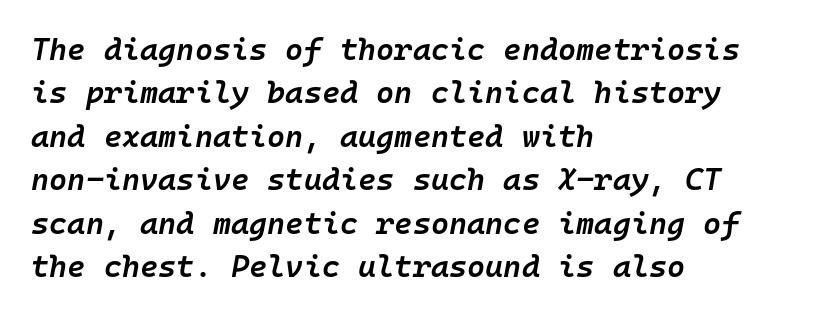
One glance says typical: line gaps are just what's usual. This is oblique type, the kind used for emphasis or titles. The line texture is even and compact thanks to regular tracking. You could count columns in this text — the font is strictly monospaced.
